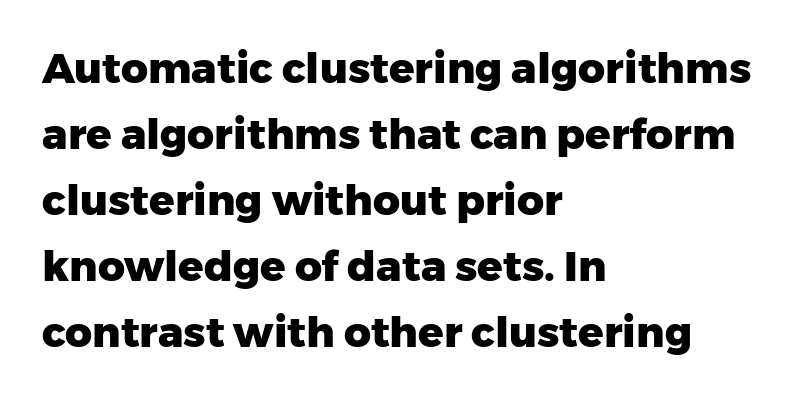
The sample has been set heavy, in full bold. The lettering stays uniformly vertical, giving the passage a roman look. Nope, no serifs anywhere on these letters. You could call the tracking neutral — neither tight nor loose. Each line starts at the same left margin while the right side varies. Is this a fixed-width face? No — the glyphs have proportional, varying widths.
